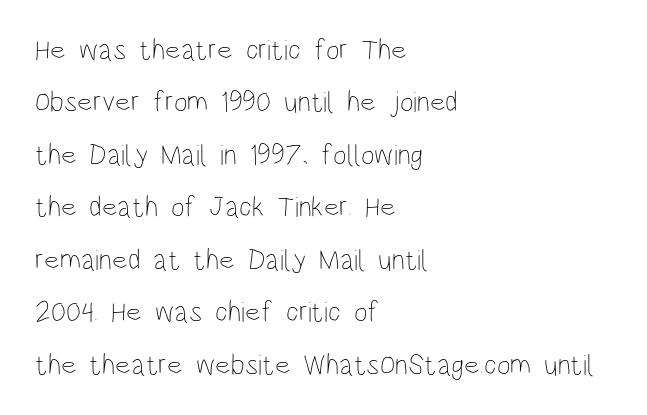
Q: Is the text bold? A: No.
Q: Is the text italic (slanted)? A: No, it is upright.
Q: Is the text underlined? A: No.
Q: How is the paragraph aligned? A: Left-aligned.
Q: Is the spacing between letters normal or unusually wide? A: Normal.
Q: Width (condensed, normal, or wide)? A: Condensed.
Q: Stroke contrast? A: Low.
Q: x-height? A: Large.
Q: Monospaced? A: No.
